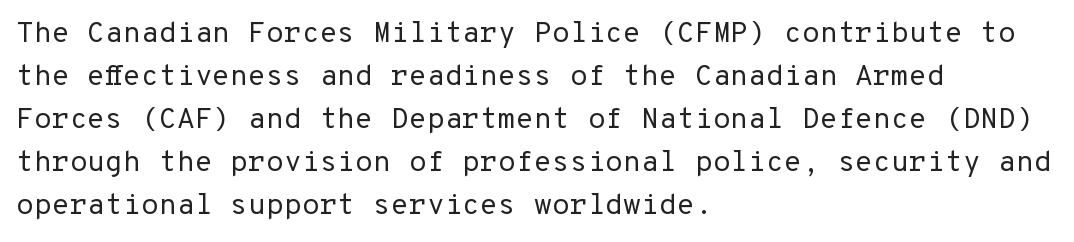
The image shows 29 px regular-weight sans-serif type, upright; set left-aligned, normal line spacing (1.48x), normal letter spacing, not underlined; low stroke contrast and a medium x-height.
